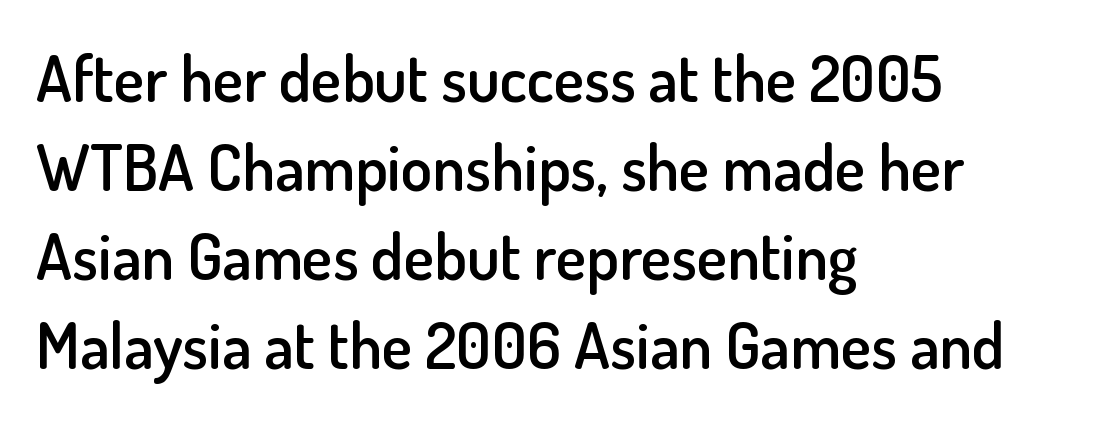
Q: Is the text bold? A: Semi-bold.
Q: Is the text italic (slanted)? A: No, it is upright.
Q: Is the typeface a serif or a sans-serif typeface? A: Sans-serif.
Q: Is the text underlined? A: No.
Q: How is the paragraph aligned? A: Left-aligned.
Q: Is the spacing between letters normal or unusually wide? A: Normal.
Q: Is the spacing between lines tight, normal or loose? A: Normal.
Q: Width (condensed, normal, or wide)? A: Normal.
Q: Stroke contrast? A: Low.
Q: x-height? A: Small.
Q: Monospaced? A: No.
